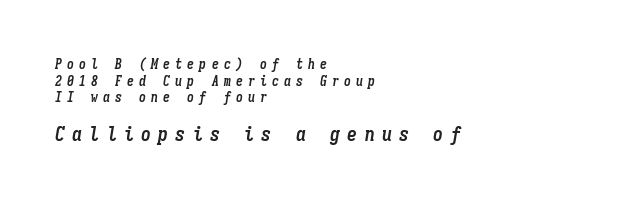
The image shows 20 px bold type, italic (leaning right); set left-aligned, line spacing 1.19x, unusually wide letter spacing (+0.36 em), not underlined; the second (bottom) block is 1.43x larger.
